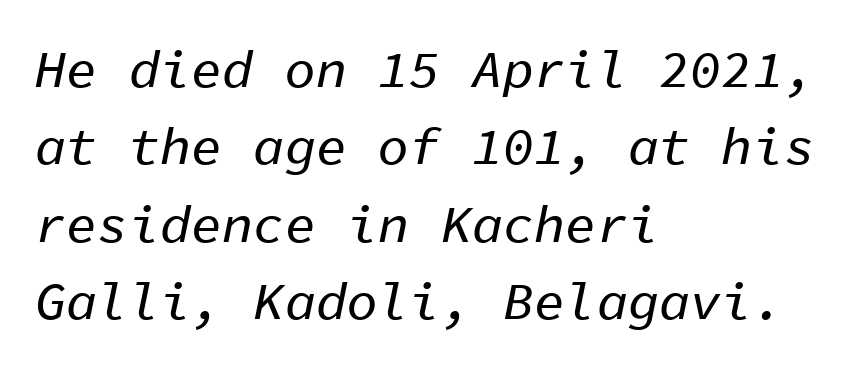
{"italic": "yes", "lean": "right", "slant_degrees": 11, "width": "normal", "stroke_contrast": "low", "x_height": "medium", "monospaced": "yes", "underline": "no", "align": "left", "line_spacing": "normal", "line_spacing_ratio": 1.49, "letter_spacing": "normal", "letter_spacing_em": 0.0, "glyph_px": 52}
